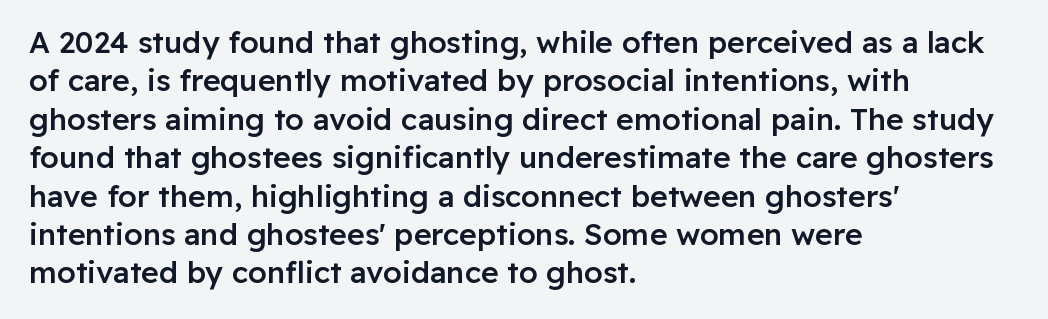
Q: Is the text bold? A: Semi-bold.
Q: Is the text italic (slanted)? A: No, it is upright.
Q: Is the typeface a serif or a sans-serif typeface? A: Sans-serif.
Q: Is the text underlined? A: No.
Q: How is the paragraph aligned? A: Left-aligned.
Q: Is the spacing between letters normal or unusually wide? A: Normal.
Q: Is the spacing between lines tight, normal or loose? A: Normal.
Q: Width (condensed, normal, or wide)? A: Normal.
Q: Stroke contrast? A: Low.
Q: x-height? A: Medium.
Q: Monospaced? A: No.
